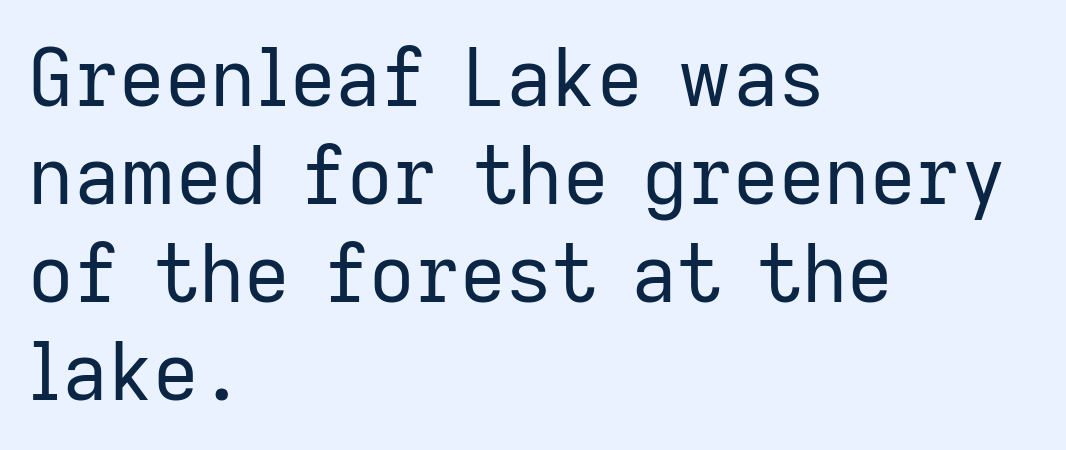
Q: Is the text bold? A: No.
Q: Is the text italic (slanted)? A: No, it is upright.
Q: Is the typeface a serif or a sans-serif typeface? A: Sans-serif.
Q: Is the text underlined? A: No.
Q: How is the paragraph aligned? A: Left-aligned.
Q: Is the spacing between letters normal or unusually wide? A: Normal.
Q: Width (condensed, normal, or wide)? A: Normal.
Q: Stroke contrast? A: Low.
Q: x-height? A: Medium.
Q: Monospaced? A: No.
